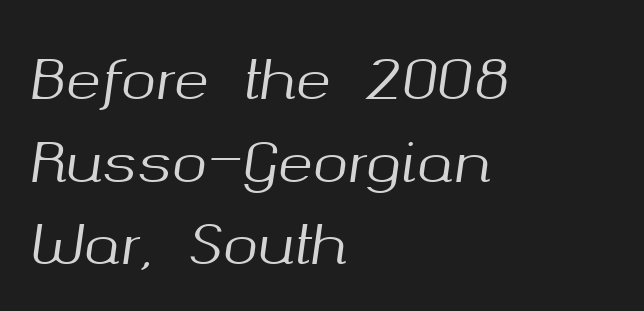
{"italic": "yes", "lean": "right", "slant_degrees": 8, "width": "normal", "stroke_contrast": "medium", "x_height": "medium", "monospaced": "no", "underline": "no", "align": "left", "line_spacing": "normal", "line_spacing_ratio": 1.56, "letter_spacing": "normal", "letter_spacing_em": 0.0, "glyph_px": 53}
